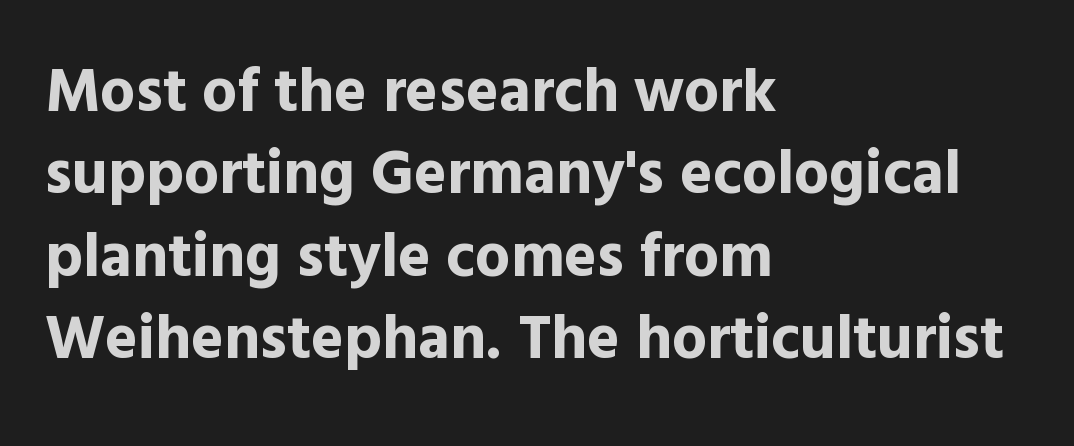
The image shows 62 px bold sans-serif type, upright; set left-aligned, normal line spacing (1.33x), normal letter spacing, not underlined; a medium x-height.
